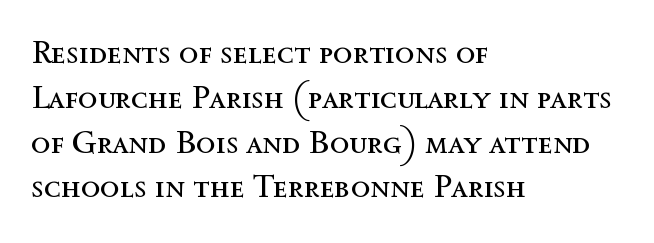
Q: Is the text bold? A: No.
Q: Is the text italic (slanted)? A: No, it is upright.
Q: Is the text underlined? A: No.
Q: How is the paragraph aligned? A: Left-aligned.
Q: Is the spacing between letters normal or unusually wide? A: Normal.
Q: Is the spacing between lines tight, normal or loose? A: Normal.
Q: Width (condensed, normal, or wide)? A: Normal.
Q: x-height? A: Medium.
Q: Monospaced? A: No.
